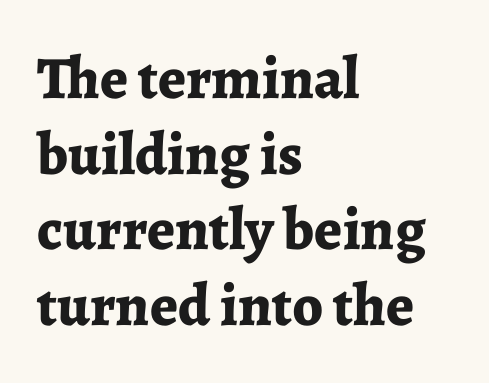
Nobody touched the tracking dial on this one. The passage shown is typed in a proportional face where columns would drift. Vertical strokes here are truly vertical. Serifs: yes, visible at the terminals of the letterforms.
